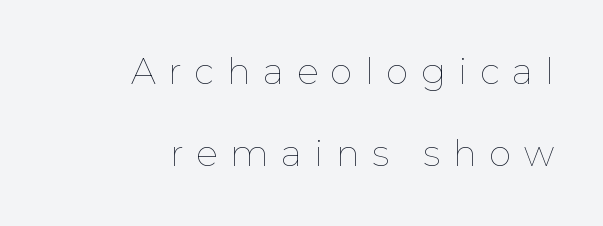
{"italic": "no", "bold": "no", "weight": "thin", "width": "normal", "stroke_contrast": "low", "x_height": "medium", "monospaced": "no", "underline": "no", "align": "right", "line_spacing": "loose", "line_spacing_ratio": 2.28, "letter_spacing": "wide", "letter_spacing_em": 0.35, "glyph_px": 36}
